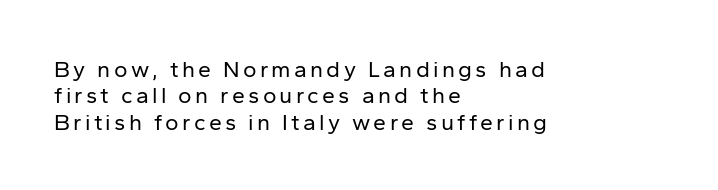
{"italic": "no", "bold": "no", "underline": "no", "align": "left", "line_spacing": "tight", "line_spacing_ratio": 1.15, "glyph_px": 23}
